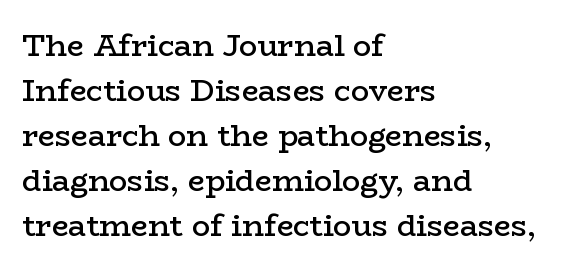
Posture: upright roman. The face used here is proportionally spaced, like ordinary book or web type. Leftover space on each line is placed entirely after the last word. Typesetter's note: demi weight, one step under bold.
